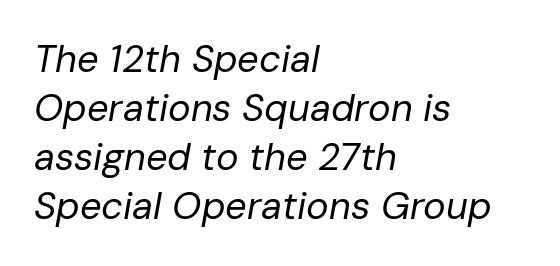
The image shows 38 px regular-weight type, italic (leaning right); set left-aligned, normal line spacing (1.29x), normal letter spacing, not underlined; low stroke contrast and a medium x-height.
